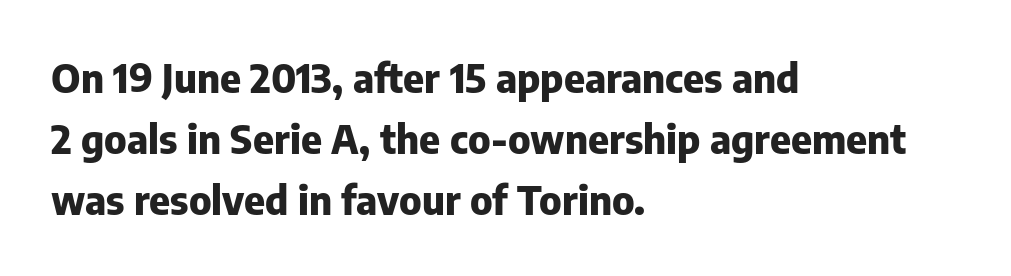
Q: Is the text bold? A: Yes.
Q: Is the text italic (slanted)? A: No, it is upright.
Q: Is the typeface a serif or a sans-serif typeface? A: Sans-serif.
Q: Is the text underlined? A: No.
Q: How is the paragraph aligned? A: Left-aligned.
Q: Is the spacing between letters normal or unusually wide? A: Normal.
Q: Is the spacing between lines tight, normal or loose? A: Normal.
Q: Width (condensed, normal, or wide)? A: Normal.
Q: Stroke contrast? A: Low.
Q: x-height? A: Medium.
Q: Monospaced? A: No.
